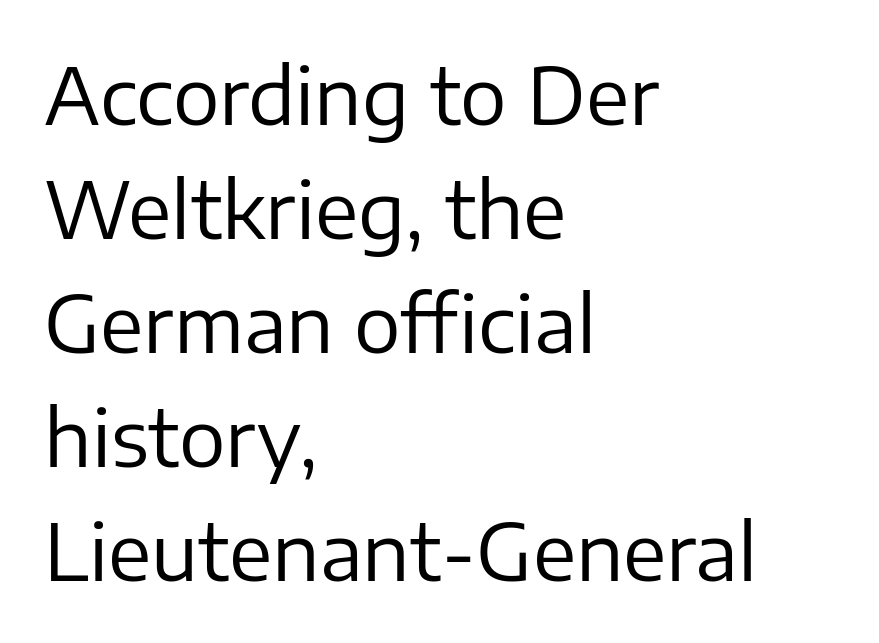
The image shows 78 px regular-weight sans-serif type, upright; set left-aligned, normal line spacing (1.46x), normal letter spacing, not underlined; low stroke contrast and a medium x-height.
